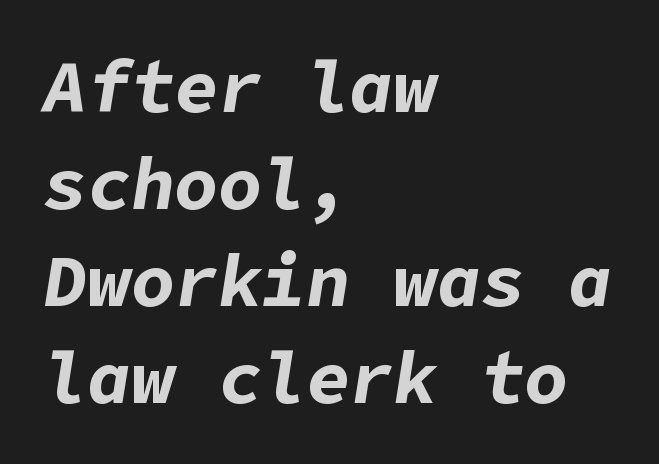
A full-strength bold gives these letters their thick strokes. The rendering uses a moderate line-height, typical for paragraphs. The text carries the slant typical of an italic or oblique font. The space directly below the letters is spotless. Every row of glyphs begins at an identical x-position on the left.
